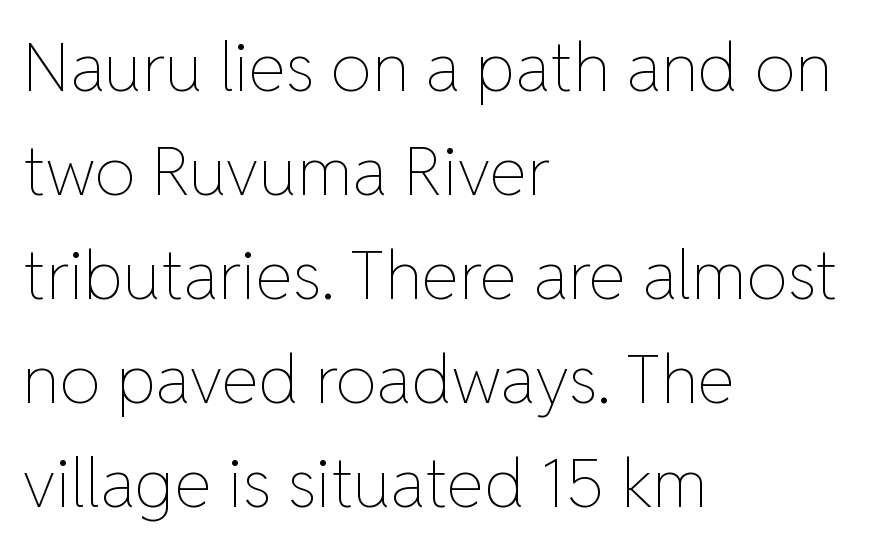
{"italic": "no", "bold": "no", "weight": "thin", "width": "normal", "stroke_contrast": "low", "x_height": "medium", "monospaced": "no", "underline": "no", "align": "left", "line_spacing": "normal", "line_spacing_ratio": 1.53, "letter_spacing": "normal", "letter_spacing_em": 0.0, "glyph_px": 68}
